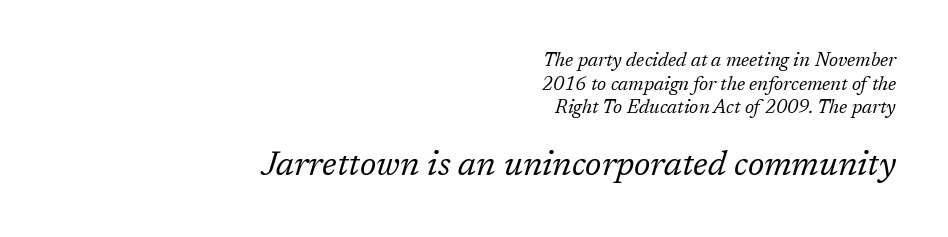
The image shows 34 px regular-weight serif type, italic (leaning right); set right-aligned, line spacing 1.24x, normal letter spacing, not underlined; the second (bottom) block is 1.79x larger; low stroke contrast and a medium x-height.
